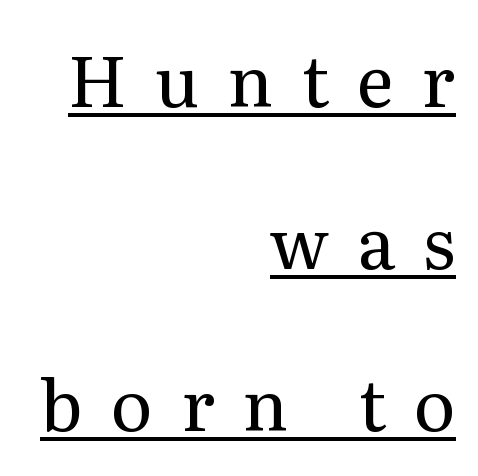
Q: Is the text bold? A: No.
Q: Is the text italic (slanted)? A: No, it is upright.
Q: Is the typeface a serif or a sans-serif typeface? A: Serif.
Q: Is the text underlined? A: Yes.
Q: How is the paragraph aligned? A: Right-aligned.
Q: Is the spacing between letters normal or unusually wide? A: Unusually wide.
Q: Is the spacing between lines tight, normal or loose? A: Loose.
Q: Width (condensed, normal, or wide)? A: Normal.
Q: Stroke contrast? A: Medium.
Q: x-height? A: Medium.
Q: Monospaced? A: No.
